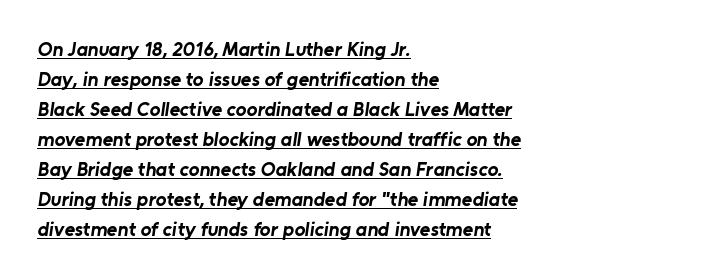
You can see a thin bar hugging the bottom of the glyphs. The passage shown stacks its lines at a standard gap. Inter-character spacing is left at the font's built-in metrics. Line beginnings align vertically; line endings do not. Plenty of ink on the page — the face is bold.
